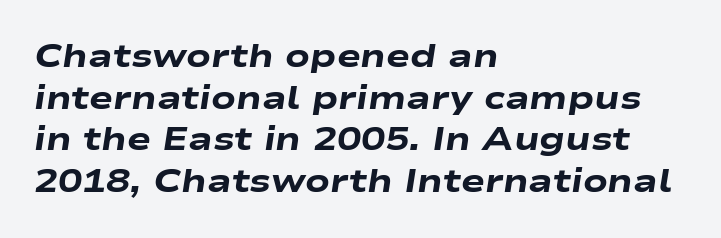
The rows are spaced the way most documents space them. Is the letter spacing exaggerated? No — it looks like the ordinary default. The lines in this sample share a left origin and differ only in where they stop. Think of a printed novel: that variable character pitch is what you see here. Any mark beneath the type? The region is blank.
